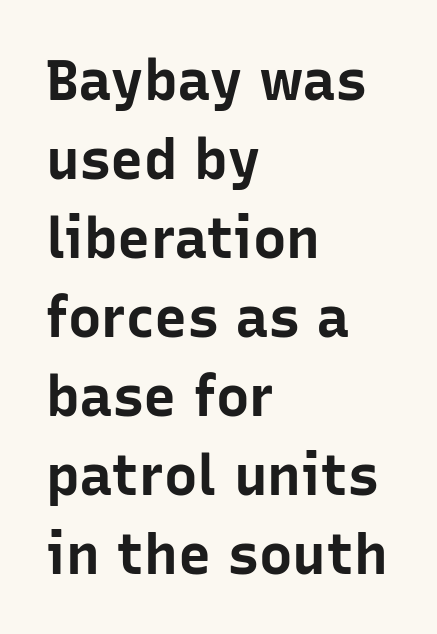
The image shows 56 px bold sans-serif type, upright; set left-aligned, normal line spacing (1.41x), normal letter spacing, not underlined; low stroke contrast and a medium x-height.
